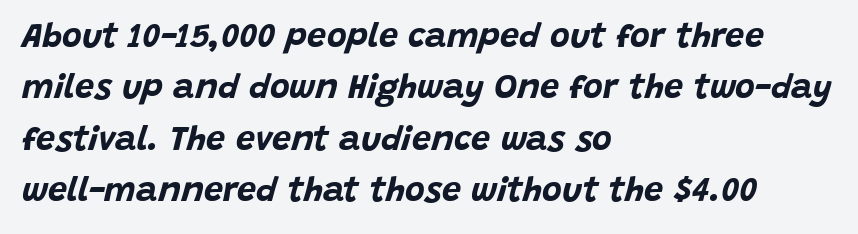
Q: Is the text bold? A: Yes.
Q: Is the text italic (slanted)? A: Yes, it leans right by about 15 degrees.
Q: Is the text underlined? A: No.
Q: How is the paragraph aligned? A: Left-aligned.
Q: Is the spacing between letters normal or unusually wide? A: Normal.
Q: Is the spacing between lines tight, normal or loose? A: Normal.
Q: Width (condensed, normal, or wide)? A: Normal.
Q: Stroke contrast? A: Low.
Q: x-height? A: Large.
Q: Monospaced? A: No.
